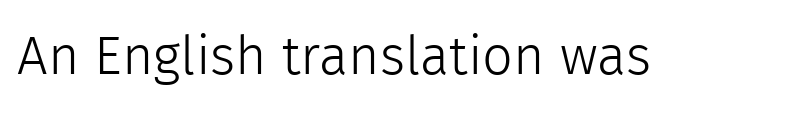
{"serif": "no", "italic": "no", "bold": "no", "weight": "light", "width": "normal", "x_height": "medium", "monospaced": "no", "underline": "no", "letter_spacing": "normal", "letter_spacing_em": 0.0, "glyph_px": 54}
